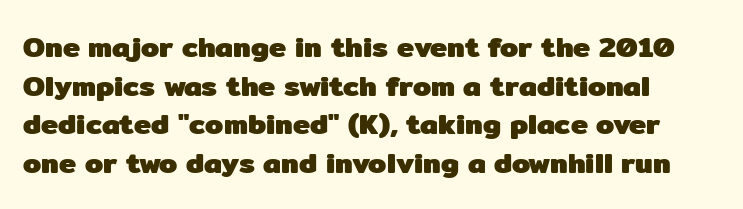
Only glyphs here, with clear space below each row. Between one letter and the next there's only the usual sliver of space. Notice how the stems are strictly vertical — no italics here. Is the block centered? No — it sits flush against the left margin. How heavy is the stroke? Heavy — this is a bold. The line-height multiplier appears to be the usual default.
